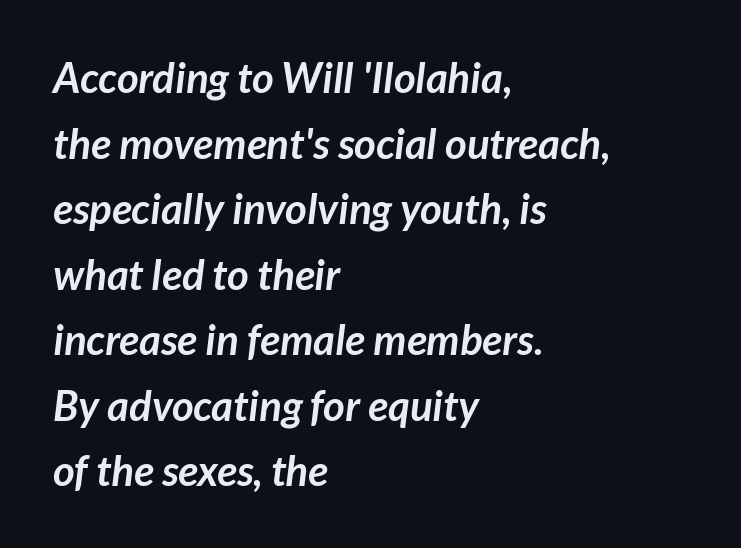
{"serif": "no", "bold": "yes", "weight": "semibold", "width": "normal", "stroke_contrast": "low", "x_height": "medium", "monospaced": "no", "underline": "no", "align": "left", "line_spacing": "normal", "line_spacing_ratio": 1.56, "letter_spacing": "normal", "letter_spacing_em": 0.0, "glyph_px": 42}
